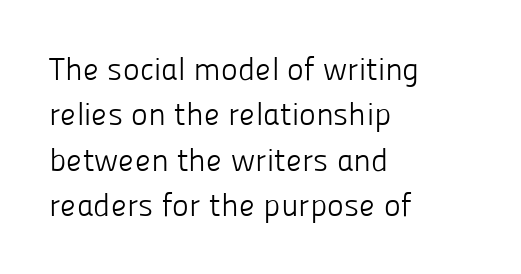
The image shows 32 px light sans-serif type, upright; set left-aligned, normal line spacing (1.42x), normal letter spacing, not underlined; low stroke contrast and a medium x-height.
